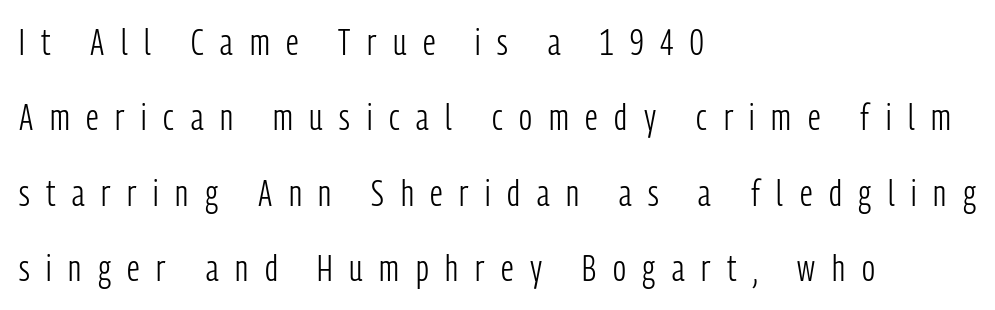
Q: Is the text bold? A: No.
Q: Is the text italic (slanted)? A: No, it is upright.
Q: Is the typeface a serif or a sans-serif typeface? A: Sans-serif.
Q: Is the text underlined? A: No.
Q: How is the paragraph aligned? A: Left-aligned.
Q: Is the spacing between letters normal or unusually wide? A: Unusually wide.
Q: Is the spacing between lines tight, normal or loose? A: Loose.
Q: Width (condensed, normal, or wide)? A: Condensed.
Q: Stroke contrast? A: Low.
Q: x-height? A: Medium.
Q: Monospaced? A: No.
